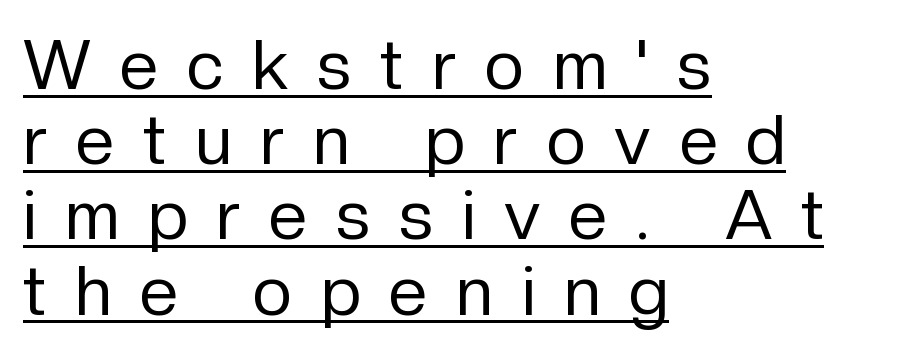
Q: Is the text bold? A: No.
Q: Is the text italic (slanted)? A: No, it is upright.
Q: Is the typeface a serif or a sans-serif typeface? A: Sans-serif.
Q: Is the text underlined? A: Yes.
Q: How is the paragraph aligned? A: Left-aligned.
Q: Is the spacing between letters normal or unusually wide? A: Unusually wide.
Q: Is the spacing between lines tight, normal or loose? A: Tight.
Q: Width (condensed, normal, or wide)? A: Normal.
Q: Stroke contrast? A: Low.
Q: x-height? A: Medium.
Q: Monospaced? A: No.
